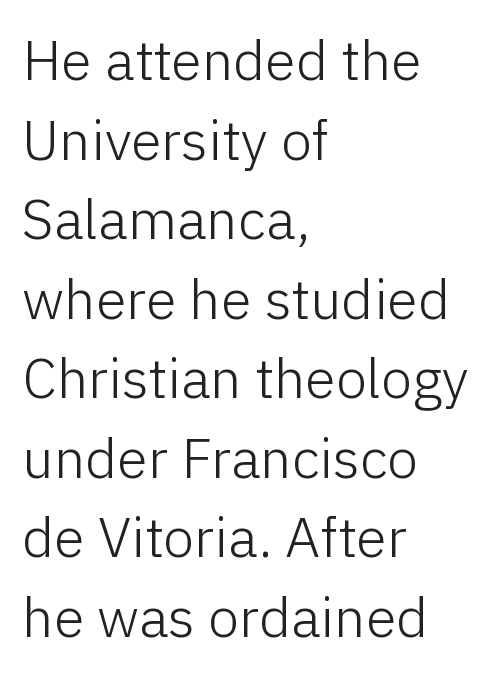
Q: Is the text bold? A: No.
Q: Is the text italic (slanted)? A: No, it is upright.
Q: Is the typeface a serif or a sans-serif typeface? A: Sans-serif.
Q: Is the text underlined? A: No.
Q: How is the paragraph aligned? A: Left-aligned.
Q: Is the spacing between letters normal or unusually wide? A: Normal.
Q: Is the spacing between lines tight, normal or loose? A: Normal.
Q: Width (condensed, normal, or wide)? A: Normal.
Q: Stroke contrast? A: Low.
Q: x-height? A: Medium.
Q: Monospaced? A: No.
